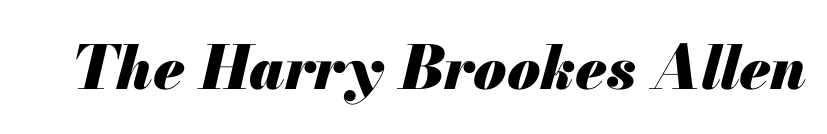
The image shows 60 px heavy type, italic (leaning right); set normal letter spacing, not underlined; medium stroke contrast and a small x-height.
